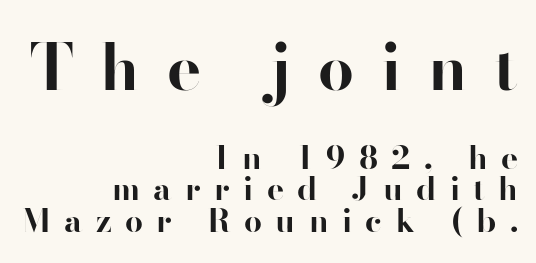
{"serif": "no", "italic": "no", "bold": "yes", "weight": "bold", "width": "normal", "stroke_contrast": "high", "x_height": "small", "monospaced": "no", "underline": "no", "align": "right", "line_spacing": "tight", "line_spacing_ratio": 0.99, "letter_spacing": "wide", "letter_spacing_em": 0.42, "larger_block": "first", "size_ratio": 2.0, "glyph_px": 64}
